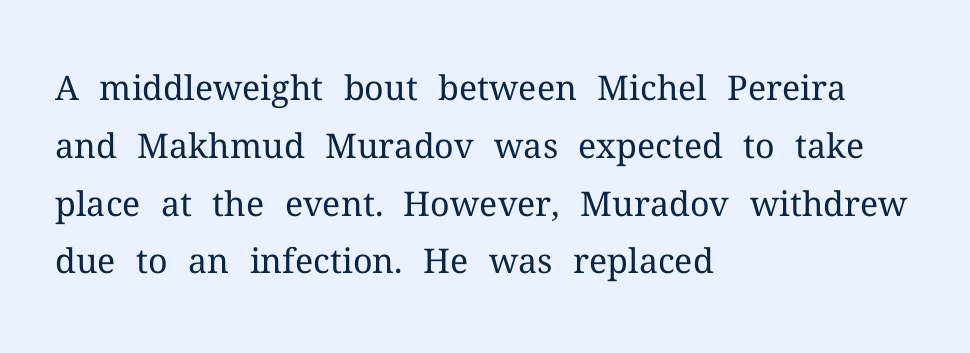
The image shows 34 px regular-weight serif type, upright; set left-aligned, normal line spacing (1.7x), normal letter spacing, not underlined; medium stroke contrast and a medium x-height.
